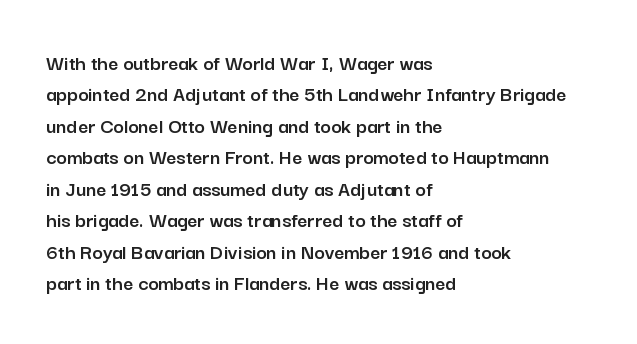
The image shows 22 px text type, upright; set left-aligned, normal line spacing (1.43x), normal letter spacing, not underlined.
